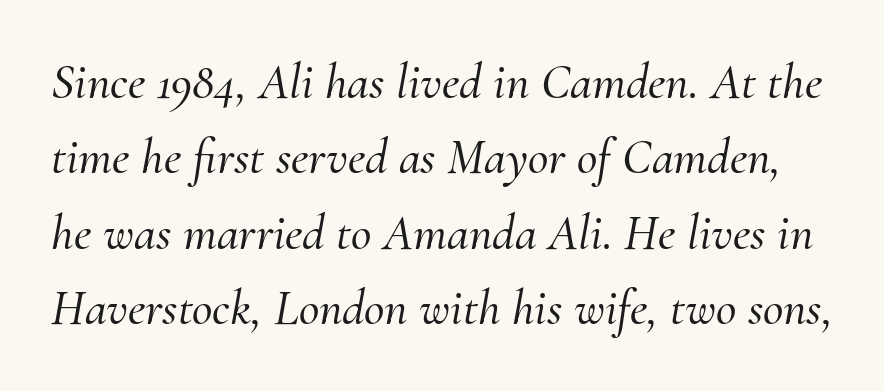
Q: Is the text italic (slanted)? A: Yes, it leans right by about 10 degrees.
Q: Is the typeface a serif or a sans-serif typeface? A: Serif.
Q: Is the text underlined? A: No.
Q: Is the spacing between letters normal or unusually wide? A: Normal.
Q: Is the spacing between lines tight, normal or loose? A: Normal.
Q: Width (condensed, normal, or wide)? A: Normal.
Q: Stroke contrast? A: Medium.
Q: x-height? A: Small.
Q: Monospaced? A: No.
